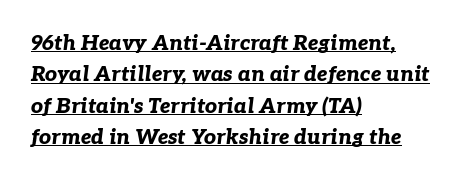
Q: Is the text bold? A: Yes.
Q: Is the text italic (slanted)? A: Yes, it leans right by about 7 degrees.
Q: Is the text underlined? A: Yes.
Q: How is the paragraph aligned? A: Left-aligned.
Q: Is the spacing between letters normal or unusually wide? A: Normal.
Q: Is the spacing between lines tight, normal or loose? A: Normal.
